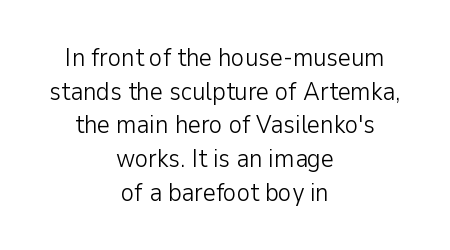
Honestly, the row spacing looks completely unremarkable. Look at the tracking — it's just the regular setting, nothing added. Check the space under the baseline: it is left empty. This rendering uses center alignment, leaving both contours irregular but symmetric. Does the lettering tilt? It doesn't — this is upright.
